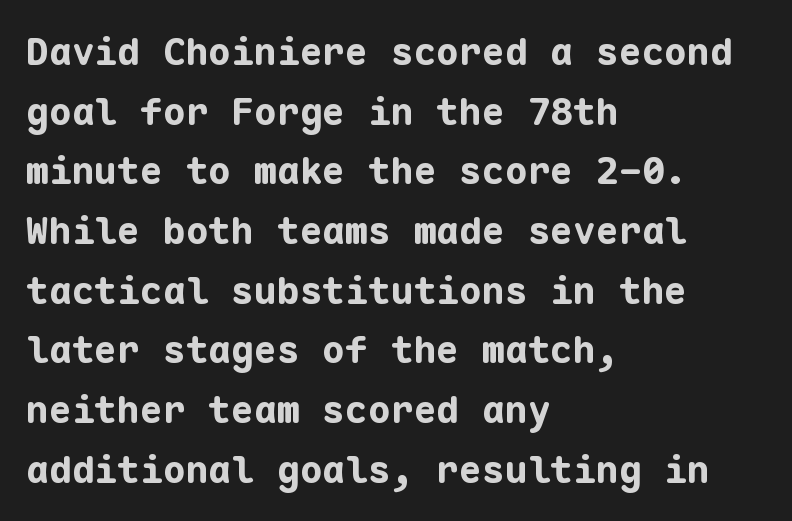
Q: Is the text bold? A: Yes.
Q: Is the text italic (slanted)? A: No, it is upright.
Q: Is the typeface a serif or a sans-serif typeface? A: Sans-serif.
Q: Is the text underlined? A: No.
Q: How is the paragraph aligned? A: Left-aligned.
Q: Is the spacing between letters normal or unusually wide? A: Normal.
Q: Is the spacing between lines tight, normal or loose? A: Normal.
Q: Width (condensed, normal, or wide)? A: Normal.
Q: Stroke contrast? A: Low.
Q: x-height? A: Medium.
Q: Monospaced? A: Yes.
